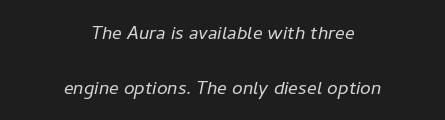
Each line is balanced around a shared central axis. Each stroke keeps to a modest, everyday thickness or less. The line texture is even and compact thanks to regular tracking. Descenders are the only things crossing below the line. The passage shown leans; its letterforms are oblique.
